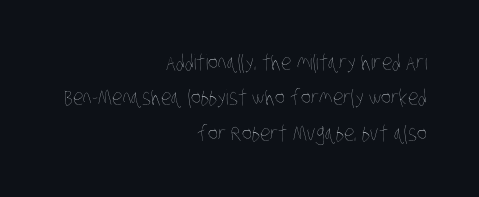
The image shows 21 px text type; set right-aligned, normal line spacing (1.69x), normal letter spacing, not underlined.
